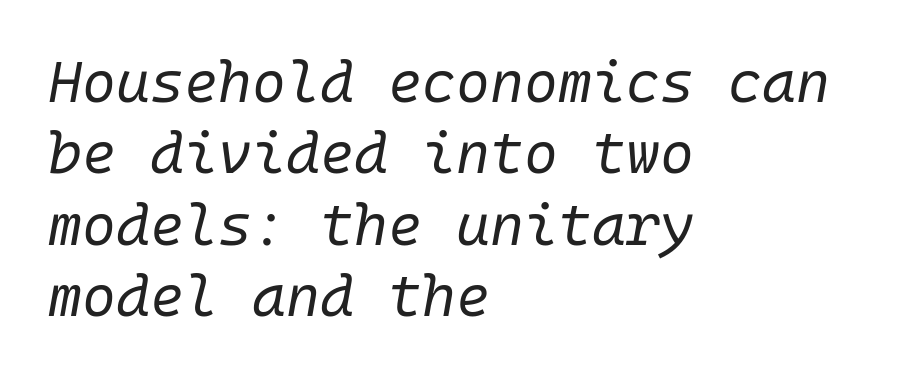
{"italic": "yes", "lean": "right", "slant_degrees": 10, "bold": "no", "weight": "regular", "width": "normal", "stroke_contrast": "low", "x_height": "medium", "underline": "no", "align": "left", "line_spacing_ratio": 1.23, "letter_spacing": "normal", "letter_spacing_em": 0.0, "glyph_px": 58}
